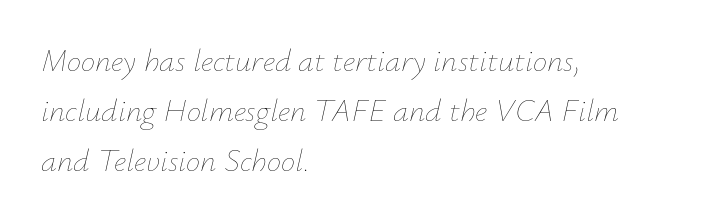
{"italic": "yes", "lean": "right", "slant_degrees": 12, "bold": "no", "weight": "thin", "width": "normal", "stroke_contrast": "low", "x_height": "small", "monospaced": "no", "underline": "no", "align": "left", "line_spacing": "normal", "line_spacing_ratio": 1.56, "letter_spacing": "normal", "letter_spacing_em": 0.0, "glyph_px": 32}
